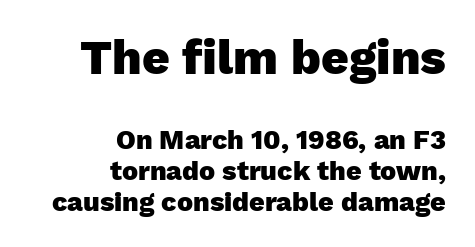
{"serif": "no", "italic": "no", "bold": "yes", "weight": "heavy", "width": "normal", "stroke_contrast": "low", "x_height": "medium", "monospaced": "no", "underline": "no", "align": "right", "line_spacing": "tight", "line_spacing_ratio": 1.15, "letter_spacing": "normal", "letter_spacing_em": 0.0, "larger_block": "first", "size_ratio": 1.78, "glyph_px": 48}
